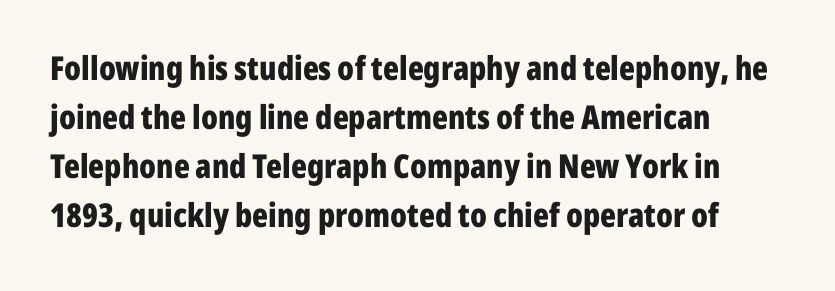
Students, this is bold: see how much ink each stroke carries. Observe the absence of serifs on each vertical stroke in this sample. Here the glyphs are tracked normally, forming tight word shapes. Quick note: not italic, upright. If you measured baseline to baseline, you'd find a middling distance. This rendering features lettering with no underline.
